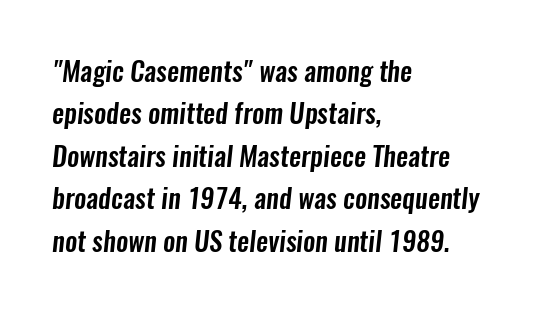
Q: Is the text underlined? A: No.
Q: How is the paragraph aligned? A: Left-aligned.
Q: Is the spacing between letters normal or unusually wide? A: Normal.
Q: Is the spacing between lines tight, normal or loose? A: Normal.
